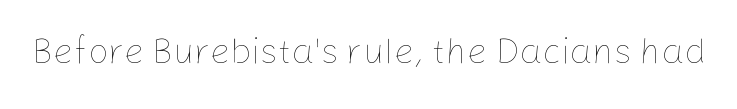
{"italic": "no", "bold": "no", "weight": "thin", "width": "normal", "stroke_contrast": "low", "x_height": "medium", "monospaced": "no", "underline": "no", "letter_spacing": "normal", "letter_spacing_em": 0.0, "glyph_px": 36}
